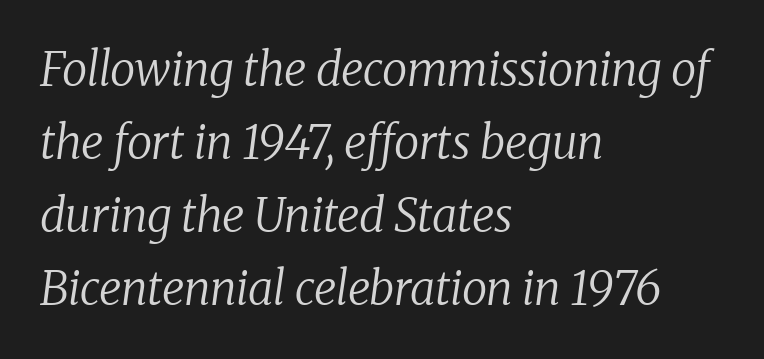
The image shows 46 px regular-weight serif type, italic (leaning right); set left-aligned, normal line spacing (1.59x), normal letter spacing, not underlined; low stroke contrast and a medium x-height.
